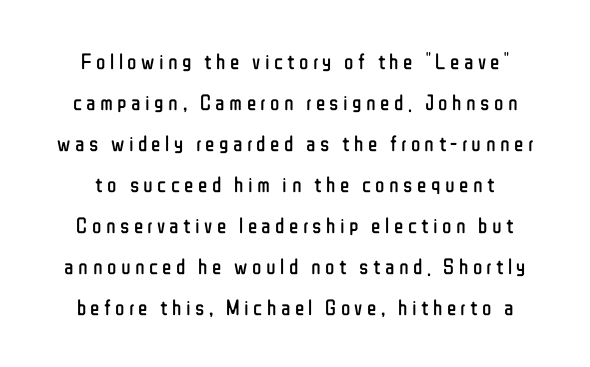
The image shows 22 px text type, upright; set line spacing 1.86x, unusually wide letter spacing (+0.2 em), not underlined.
